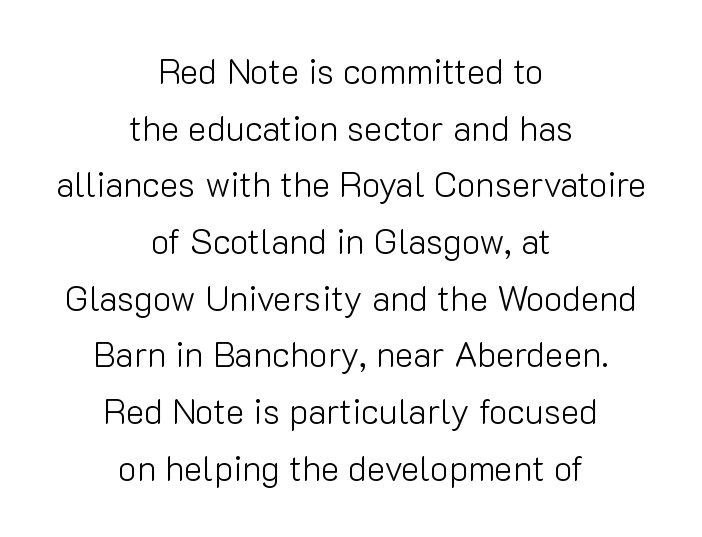
The image shows 35 px light sans-serif type, upright; set centered, normal line spacing (1.62x), normal letter spacing, not underlined; low stroke contrast and a medium x-height.
